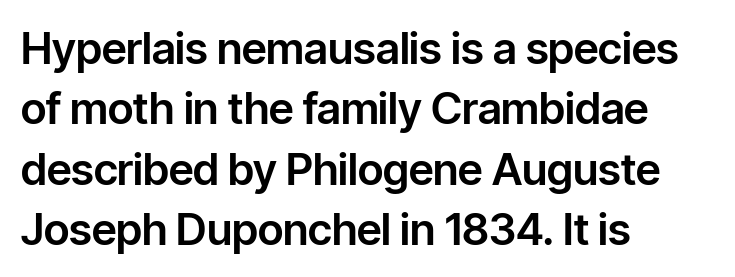
Layout note: lines flush left. It's the straight-up-and-down kind of type. Each letter keeps its own natural width here, so spacing adapts to shape. The space directly below the letters is spotless. Notice how descenders clear the ascenders below comfortably — that's standard leading. The rendering shows plain stroke endings on the letterforms — a sans-serif design.
